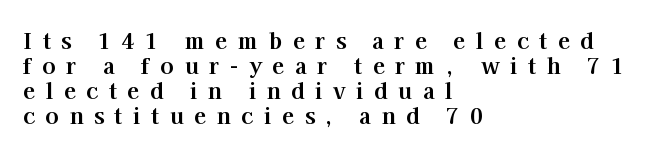
Glance below the letters and you will spot only blank space. Words appear elongated and porous because spacing is wide. The letters are bold, with thick, heavy strokes. Vertically, the passage feels compressed, each row crowding the next. Every row of glyphs begins at an identical x-position on the left.
